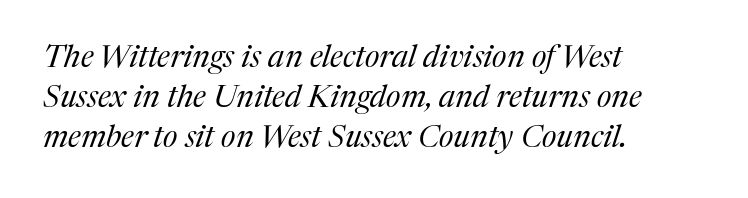
{"serif": "yes", "italic": "yes", "lean": "right", "slant_degrees": 17, "bold": "no", "weight": "regular", "width": "normal", "stroke_contrast": "medium", "x_height": "medium", "monospaced": "no", "underline": "no", "align": "left", "line_spacing": "normal", "line_spacing_ratio": 1.29, "letter_spacing": "normal", "letter_spacing_em": 0.0, "glyph_px": 31}
